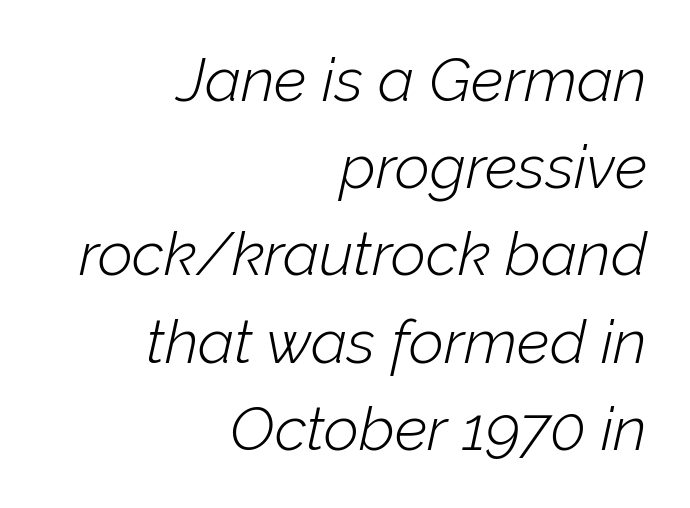
How would I describe the line gaps? Plain and ordinary. The baseline area is clear. Here the designer chose a conventional face with non-uniform glyph widths. Heaviness? Minimal to ordinary, like unemphasized prose. Does extra space separate the letters? No, they use regular spacing.
